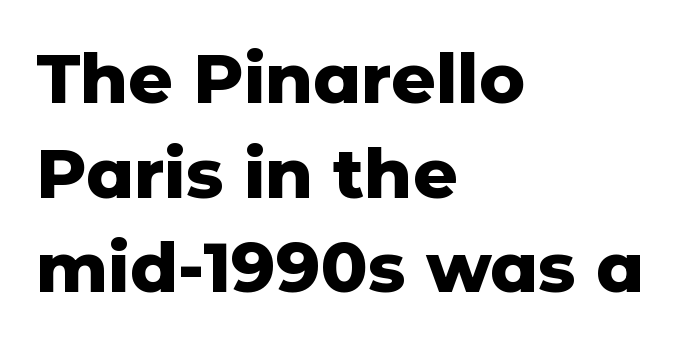
The image shows 69 px heavy sans-serif type, upright; set left-aligned, normal line spacing (1.37x), normal letter spacing, not underlined; low stroke contrast and a medium x-height.
